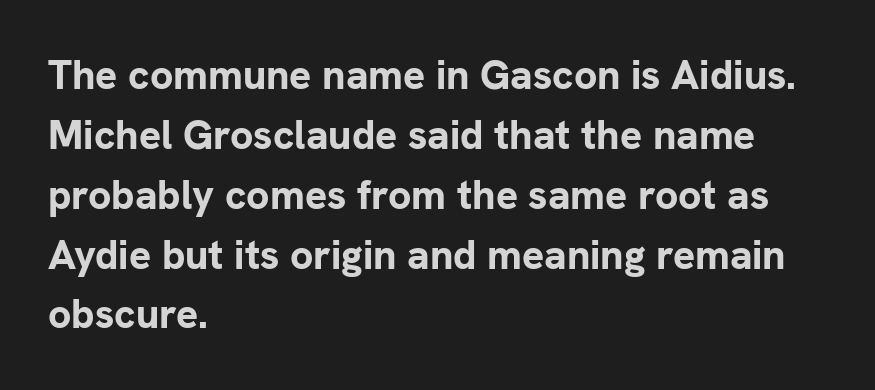
The line texture is even and compact thanks to regular tracking. Any mark beneath the type? The region is blank. The letters stand upright; this is a roman face. The passage shown stacks its lines at a standard gap.
